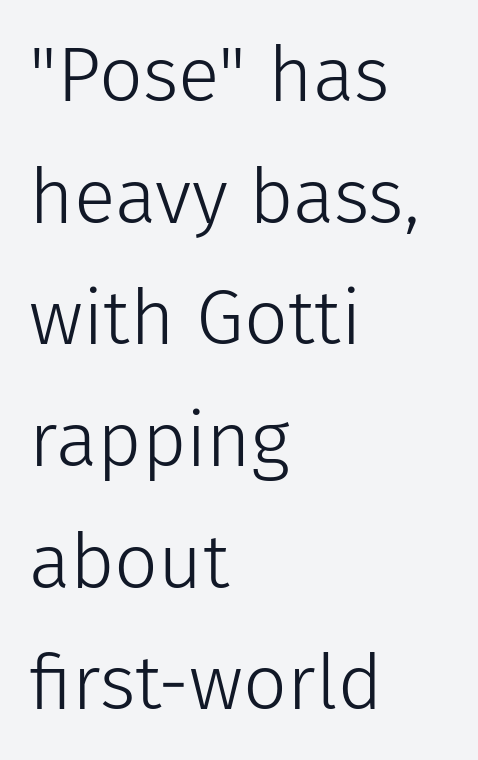
Q: Is the text bold? A: No.
Q: Is the text italic (slanted)? A: No, it is upright.
Q: Is the typeface a serif or a sans-serif typeface? A: Sans-serif.
Q: Is the text underlined? A: No.
Q: How is the paragraph aligned? A: Left-aligned.
Q: Is the spacing between letters normal or unusually wide? A: Normal.
Q: Is the spacing between lines tight, normal or loose? A: Normal.
Q: Width (condensed, normal, or wide)? A: Normal.
Q: Stroke contrast? A: Low.
Q: x-height? A: Medium.
Q: Monospaced? A: No.
